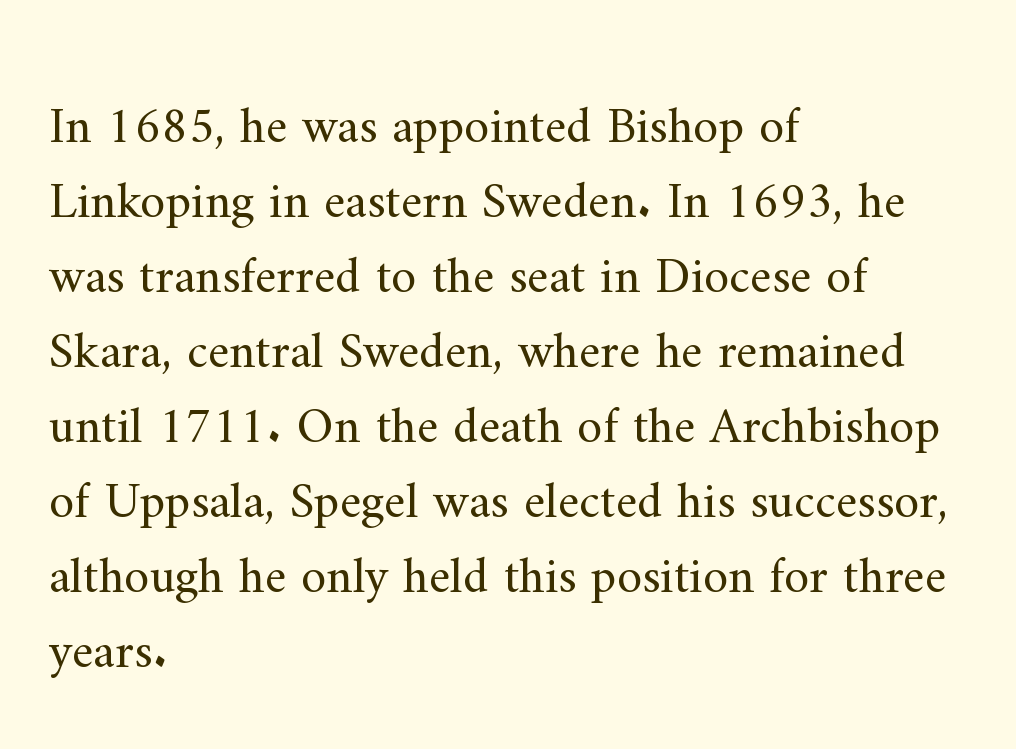
Summary of weight: not heavy and not bold. A typesetter would mark this as roman, not italic. Each row of text sits above clean, open space. The text block is weighted toward the left margin, trailing off unevenly rightward.
